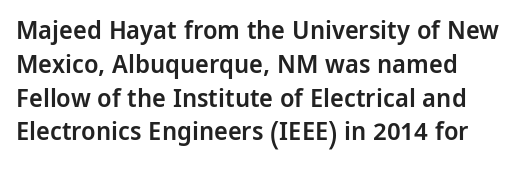
{"italic": "no", "bold": "semi", "underline": "no", "align": "left", "line_spacing": "normal", "line_spacing_ratio": 1.3, "letter_spacing": "normal", "letter_spacing_em": 0.0, "glyph_px": 26}
